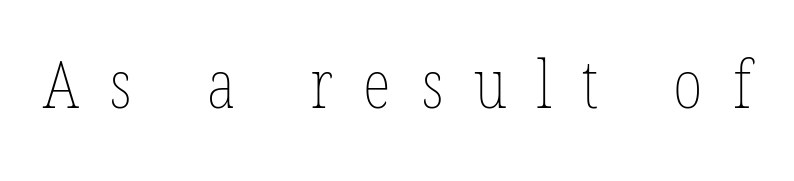
On a weight scale, this lands at 450 or below. What stands out about the letter spacing? Its width — letters are far apart. No word sits above an underline. Every character sits straight up, as roman type does. A typesetter would call this proportional, since set widths differ per character.
